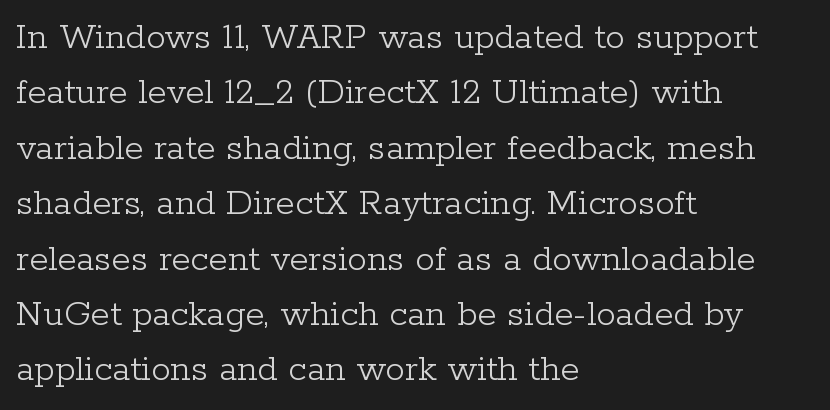
{"serif": "yes", "italic": "no", "bold": "no", "weight": "light", "width": "normal", "stroke_contrast": "low", "x_height": "medium", "monospaced": "no", "underline": "no", "align": "left", "line_spacing": "normal", "line_spacing_ratio": 1.42, "letter_spacing": "normal", "letter_spacing_em": 0.0, "glyph_px": 39}
